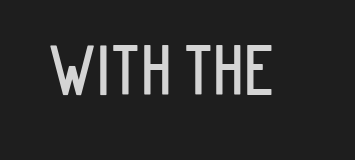
Q: Is the text italic (slanted)? A: No, it is upright.
Q: Is the typeface a serif or a sans-serif typeface? A: Sans-serif.
Q: Is the text underlined? A: No.
Q: Is the spacing between letters normal or unusually wide? A: Normal.
Q: Width (condensed, normal, or wide)? A: Condensed.
Q: Stroke contrast? A: Low.
Q: x-height? A: Large.
Q: Monospaced? A: No.
